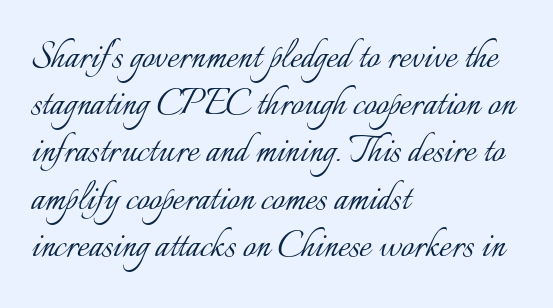
{"bold": "no", "weight": "light", "width": "normal", "stroke_contrast": "low", "x_height": "small", "monospaced": "no", "underline": "no", "align": "left", "line_spacing": "tight", "line_spacing_ratio": 1.05, "letter_spacing": "normal", "letter_spacing_em": 0.0, "glyph_px": 45}
